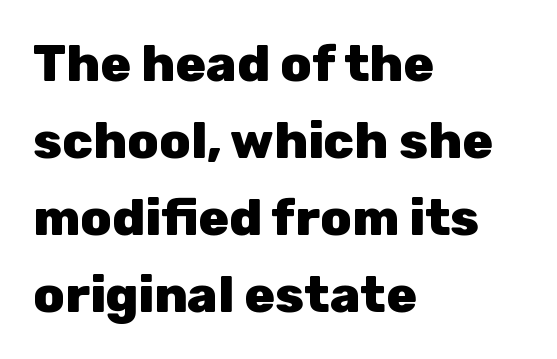
The image shows 51 px heavy sans-serif type, upright; set left-aligned, normal line spacing (1.51x), normal letter spacing, not underlined; low stroke contrast and a medium x-height.
